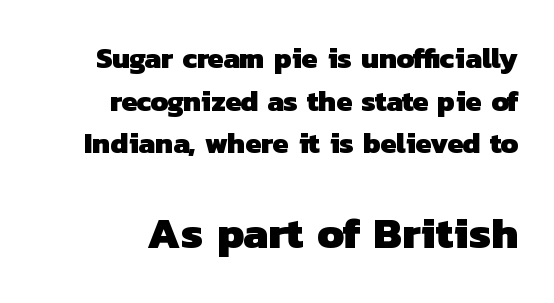
Q: Is the text bold? A: Yes.
Q: Is the typeface a serif or a sans-serif typeface? A: Sans-serif.
Q: Is the text underlined? A: No.
Q: How is the paragraph aligned? A: Right-aligned.
Q: Is the spacing between letters normal or unusually wide? A: Normal.
Q: Is the spacing between lines tight, normal or loose? A: Normal.
Q: Which block of text is set in a larger size, the first (top) or the second (bottom)? A: The second (bottom) one.
Q: Width (condensed, normal, or wide)? A: Normal.
Q: Stroke contrast? A: Low.
Q: x-height? A: Medium.
Q: Monospaced? A: No.
